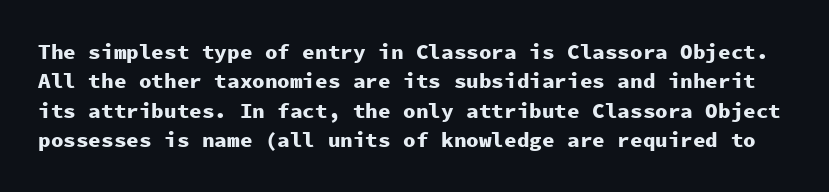
The image shows 21 px bold type, upright; set normal line spacing (1.4x), normal letter spacing, not underlined.
